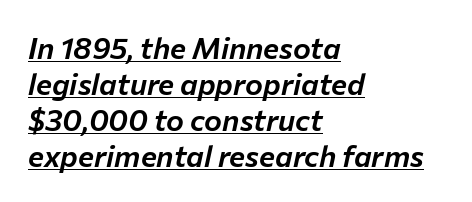
Q: Is the text italic (slanted)? A: Yes, it leans right by about 12 degrees.
Q: Is the text underlined? A: Yes.
Q: How is the paragraph aligned? A: Left-aligned.
Q: Is the spacing between letters normal or unusually wide? A: Normal.
Q: Width (condensed, normal, or wide)? A: Normal.
Q: Stroke contrast? A: Low.
Q: x-height? A: Medium.
Q: Monospaced? A: No.
